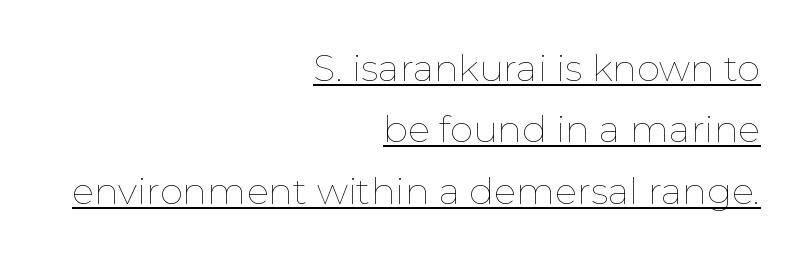
Q: Is the text bold? A: No.
Q: Is the text italic (slanted)? A: No, it is upright.
Q: Is the text underlined? A: Yes.
Q: How is the paragraph aligned? A: Right-aligned.
Q: Is the spacing between letters normal or unusually wide? A: Normal.
Q: Is the spacing between lines tight, normal or loose? A: Normal.
Q: Width (condensed, normal, or wide)? A: Normal.
Q: Stroke contrast? A: Low.
Q: x-height? A: Medium.
Q: Monospaced? A: No.
